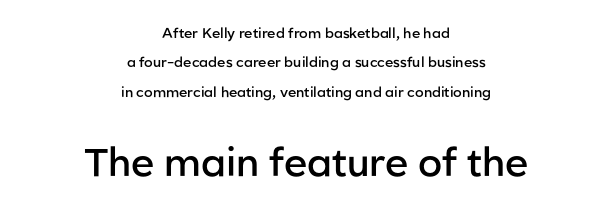
{"serif": "no", "italic": "no", "bold": "semi", "weight": "semibold", "width": "normal", "stroke_contrast": "low", "x_height": "medium", "monospaced": "no", "underline": "no", "align": "center", "line_spacing": "loose", "line_spacing_ratio": 2.09, "letter_spacing": "normal", "letter_spacing_em": 0.0, "larger_block": "second", "size_ratio": 2.79, "glyph_px": 39}
